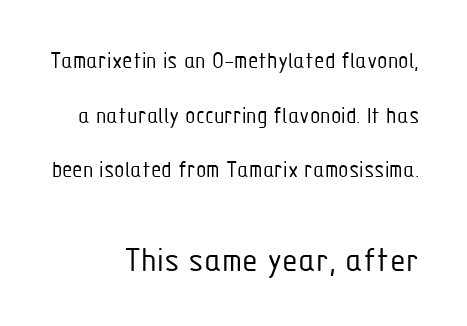
{"serif": "no", "italic": "no", "bold": "no", "weight": "light", "width": "condensed", "stroke_contrast": "low", "x_height": "medium", "monospaced": "no", "underline": "no", "align": "right", "line_spacing": "loose", "line_spacing_ratio": 2.28, "letter_spacing": "normal", "letter_spacing_em": 0.0, "larger_block": "second", "size_ratio": 1.5, "glyph_px": 36}
